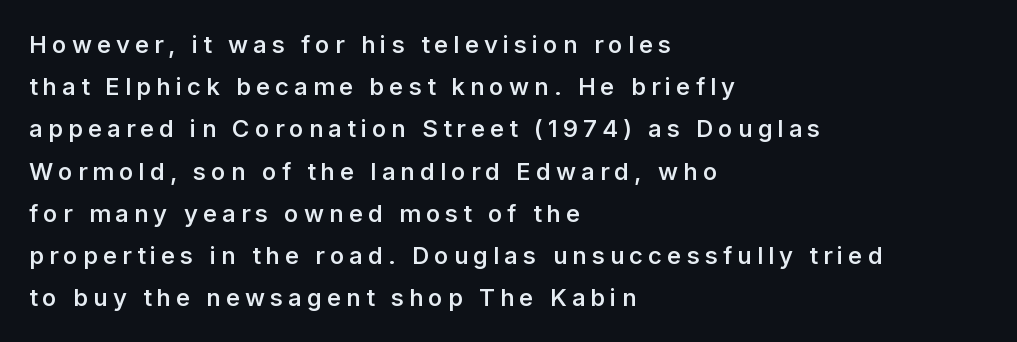
{"italic": "no", "bold": "semi", "underline": "no", "align": "left", "line_spacing_ratio": 1.76, "letter_spacing": "wide", "letter_spacing_em": 0.21, "glyph_px": 24}
